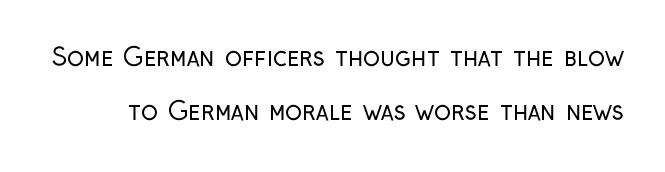
Q: Is the text bold? A: No.
Q: Is the text italic (slanted)? A: No, it is upright.
Q: Is the text underlined? A: No.
Q: Is the spacing between letters normal or unusually wide? A: Normal.
Q: Is the spacing between lines tight, normal or loose? A: Loose.
